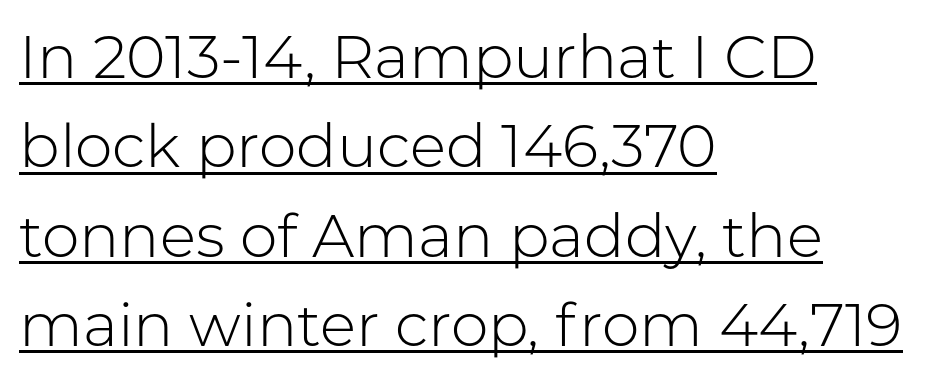
Q: Is the text bold? A: No.
Q: Is the text italic (slanted)? A: No, it is upright.
Q: Is the typeface a serif or a sans-serif typeface? A: Sans-serif.
Q: Is the text underlined? A: Yes.
Q: How is the paragraph aligned? A: Left-aligned.
Q: Is the spacing between letters normal or unusually wide? A: Normal.
Q: Is the spacing between lines tight, normal or loose? A: Normal.
Q: Width (condensed, normal, or wide)? A: Normal.
Q: Stroke contrast? A: Low.
Q: x-height? A: Medium.
Q: Monospaced? A: No.
